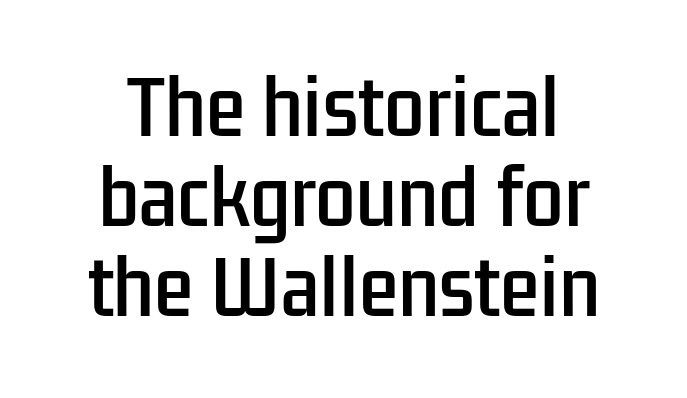
Q: Is the text italic (slanted)? A: No, it is upright.
Q: Is the typeface a serif or a sans-serif typeface? A: Sans-serif.
Q: Is the text underlined? A: No.
Q: How is the paragraph aligned? A: Centered.
Q: Is the spacing between letters normal or unusually wide? A: Normal.
Q: Is the spacing between lines tight, normal or loose? A: Normal.
Q: Width (condensed, normal, or wide)? A: Condensed.
Q: Stroke contrast? A: Low.
Q: x-height? A: Medium.
Q: Monospaced? A: No.
